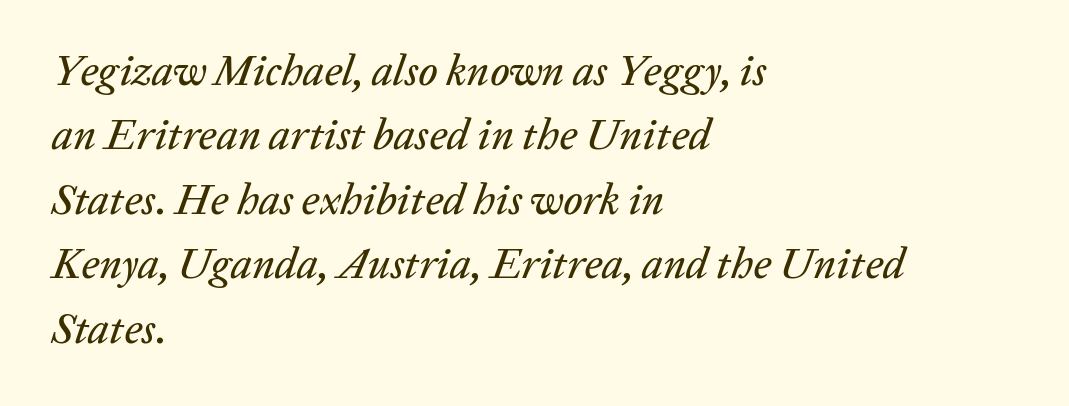
Q: Is the text italic (slanted)? A: Yes, it leans right by about 20 degrees.
Q: Is the text underlined? A: No.
Q: How is the paragraph aligned? A: Left-aligned.
Q: Is the spacing between letters normal or unusually wide? A: Normal.
Q: Is the spacing between lines tight, normal or loose? A: Normal.
Q: Width (condensed, normal, or wide)? A: Normal.
Q: Stroke contrast? A: Low.
Q: x-height? A: Medium.
Q: Monospaced? A: No.
